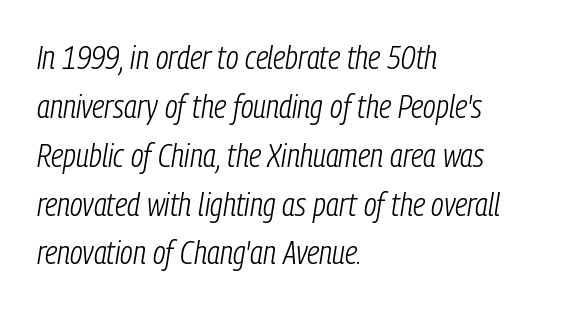
{"italic": "yes", "lean": "right", "slant_degrees": 9, "bold": "no", "weight": "light", "width": "condensed", "stroke_contrast": "low", "x_height": "medium", "monospaced": "no", "underline": "no", "align": "left", "line_spacing": "normal", "line_spacing_ratio": 1.48, "letter_spacing": "normal", "letter_spacing_em": 0.0, "glyph_px": 33}
